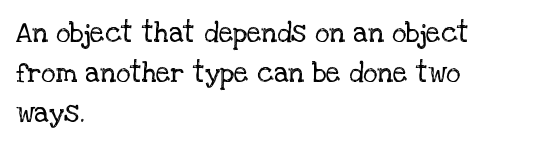
The image shows 28 px regular-weight serif type, upright; set left-aligned, normal line spacing (1.42x), normal letter spacing, not underlined; low stroke contrast and a large x-height.
